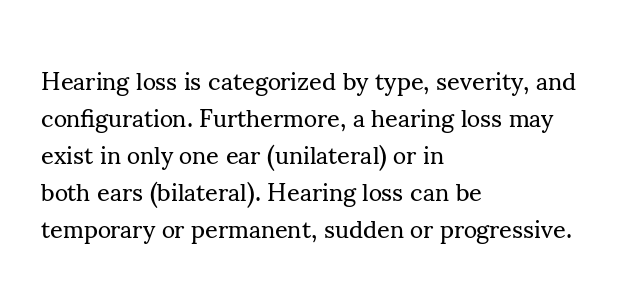
Q: Is the text bold? A: No.
Q: Is the text italic (slanted)? A: No, it is upright.
Q: Is the text underlined? A: No.
Q: How is the paragraph aligned? A: Left-aligned.
Q: Is the spacing between letters normal or unusually wide? A: Normal.
Q: Is the spacing between lines tight, normal or loose? A: Normal.
